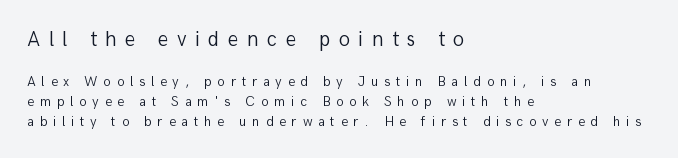
The image shows 21 px text type, upright; set left-aligned, normal line spacing (1.41x), unusually wide letter spacing (+0.4 em), not underlined; the first (top) block is 1.5x larger.
